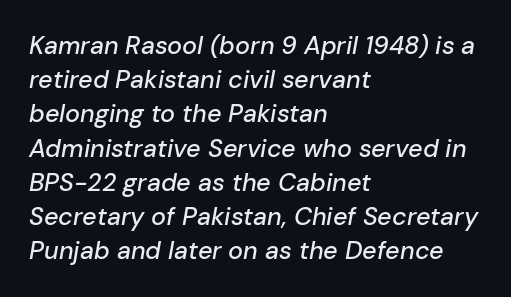
A bare baseline throughout the passage. Every character sits at an angle, as italics do. Successive baselines arrive at the customary interval. Leftover space on each line is placed entirely after the last word. The rendering keeps characters at their native spacing.
